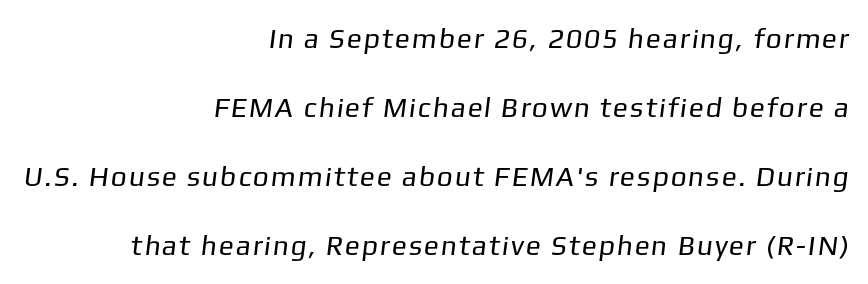
The image shows 28 px regular-weight sans-serif type; set right-aligned, loose line spacing (2.47x), not underlined; low stroke contrast and a medium x-height.
